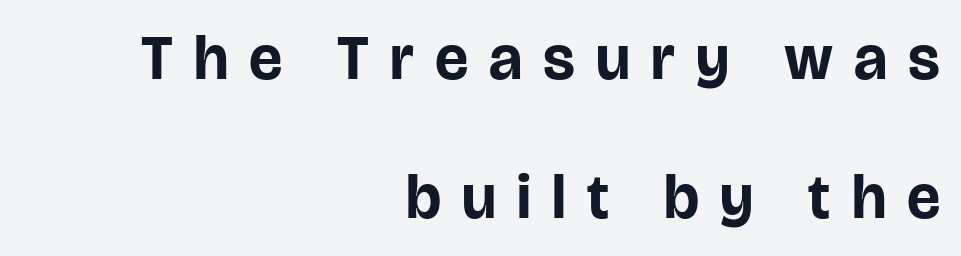
{"serif": "no", "italic": "no", "bold": "yes", "weight": "bold", "width": "normal", "stroke_contrast": "low", "x_height": "large", "monospaced": "no", "underline": "no", "align": "right", "line_spacing": "loose", "line_spacing_ratio": 2.24, "letter_spacing": "wide", "letter_spacing_em": 0.34, "glyph_px": 62}
